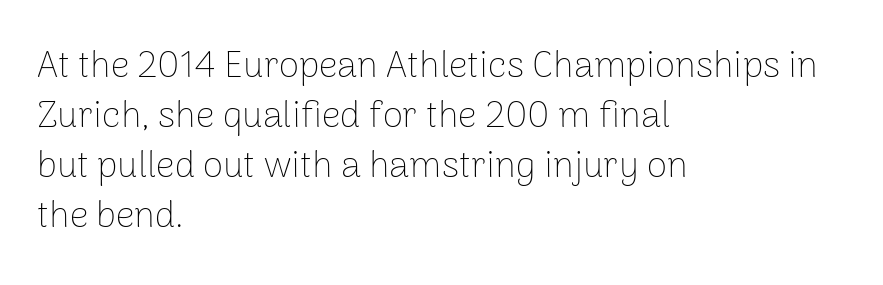
{"serif": "no", "italic": "no", "bold": "no", "weight": "thin", "width": "normal", "stroke_contrast": "low", "x_height": "medium", "monospaced": "no", "underline": "no", "align": "left", "line_spacing": "normal", "line_spacing_ratio": 1.35, "letter_spacing": "normal", "letter_spacing_em": 0.0, "glyph_px": 37}
